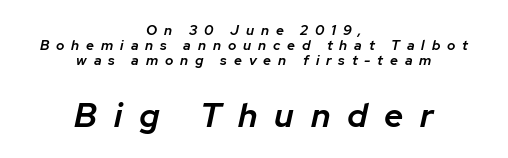
{"italic": "yes", "lean": "right", "slant_degrees": 12, "bold": "semi", "weight": "semibold", "width": "normal", "stroke_contrast": "low", "x_height": "medium", "monospaced": "no", "underline": "no", "align": "center", "line_spacing": "tight", "line_spacing_ratio": 1.06, "letter_spacing": "wide", "letter_spacing_em": 0.49, "larger_block": "second", "size_ratio": 2.43, "glyph_px": 34}
